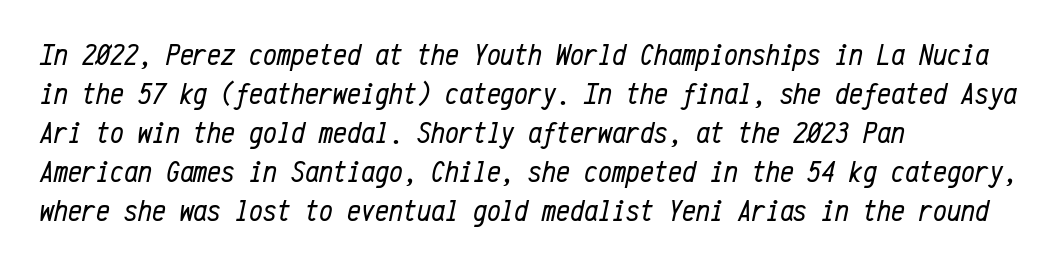
Rows of type keep a routine distance in the vertical direction. Summary of weight: not heavy and not bold. Monospaced: the letters line up in strict vertical columns. The specimen reads as italic at a glance. Glance below the letters and you will spot only blank space. How are the letters spaced? Ordinarily, with no added tracking.
